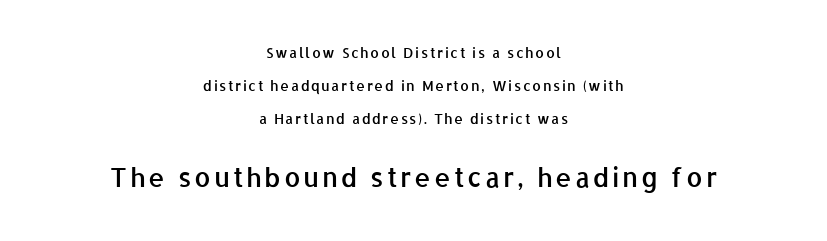
{"italic": "no", "bold": "semi", "underline": "no", "align": "center", "line_spacing": "loose", "line_spacing_ratio": 2.36, "larger_block": "second", "size_ratio": 1.86, "glyph_px": 26}
